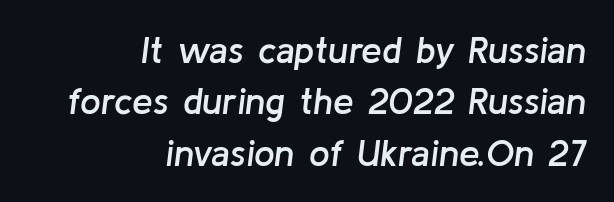
Compared with an ordinary text face, these strokes are moderately heavier — a semibold. This sample keeps an unexceptional amount of space between lines. The letters sit at their default tracking, neither squeezed nor spread. When letters slant like this, we call the style italic.
